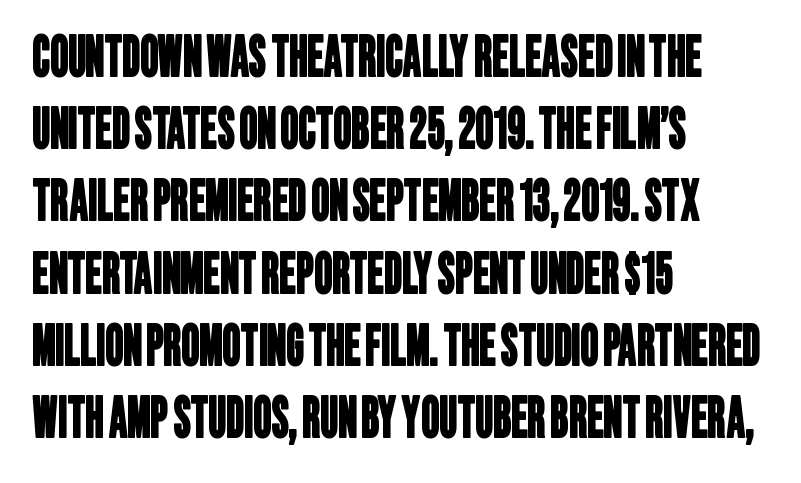
Q: Is the typeface a serif or a sans-serif typeface? A: Sans-serif.
Q: Is the text underlined? A: No.
Q: How is the paragraph aligned? A: Left-aligned.
Q: Is the spacing between letters normal or unusually wide? A: Normal.
Q: Is the spacing between lines tight, normal or loose? A: Normal.
Q: Width (condensed, normal, or wide)? A: Condensed.
Q: Stroke contrast? A: Low.
Q: x-height? A: Large.
Q: Monospaced? A: No.
